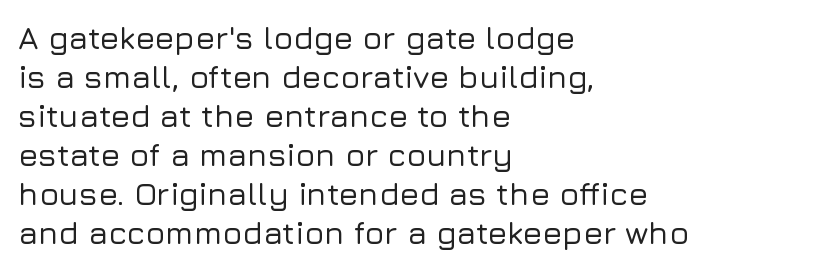
{"serif": "no", "italic": "no", "width": "normal", "stroke_contrast": "low", "x_height": "medium", "monospaced": "no", "underline": "no", "align": "left", "line_spacing_ratio": 1.22, "letter_spacing": "normal", "letter_spacing_em": 0.0, "glyph_px": 32}
